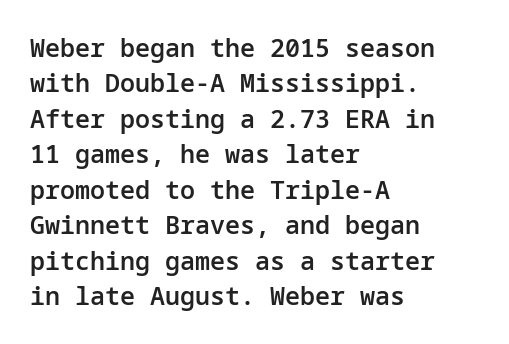
Q: Is the text bold? A: Semi-bold.
Q: Is the text italic (slanted)? A: No, it is upright.
Q: Is the text underlined? A: No.
Q: How is the paragraph aligned? A: Left-aligned.
Q: Is the spacing between letters normal or unusually wide? A: Normal.
Q: Is the spacing between lines tight, normal or loose? A: Normal.
